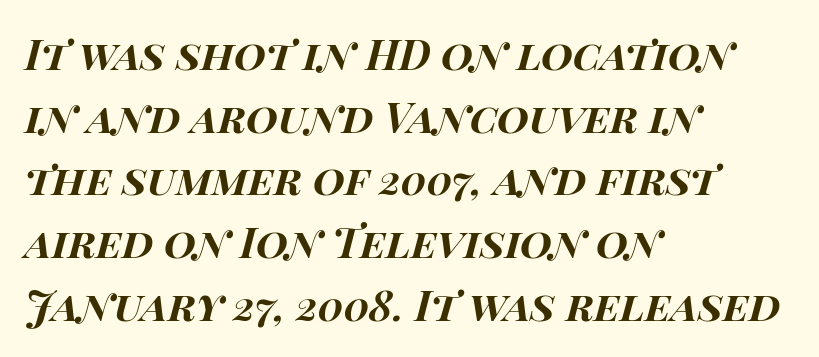
The image shows 41 px bold, wide type, italic (leaning right); set left-aligned, normal line spacing (1.53x), normal letter spacing, not underlined; high stroke contrast and a large x-height.
